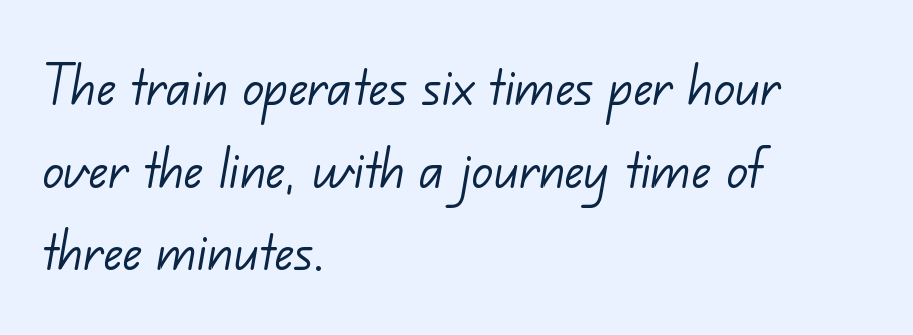
{"serif": "no", "bold": "no", "weight": "light", "width": "normal", "stroke_contrast": "low", "x_height": "small", "monospaced": "no", "underline": "no", "align": "left", "line_spacing": "normal", "line_spacing_ratio": 1.29, "letter_spacing": "normal", "letter_spacing_em": 0.0, "glyph_px": 64}
